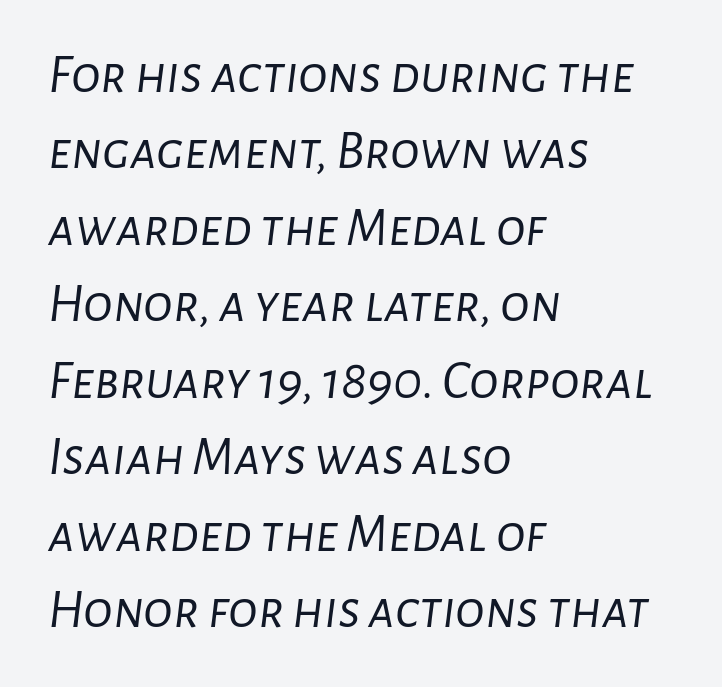
{"italic": "yes", "lean": "right", "slant_degrees": 7, "bold": "no", "weight": "light", "width": "normal", "stroke_contrast": "low", "x_height": "medium", "monospaced": "no", "underline": "no", "align": "left", "line_spacing": "normal", "line_spacing_ratio": 1.39, "letter_spacing": "normal", "letter_spacing_em": 0.0, "glyph_px": 55}
